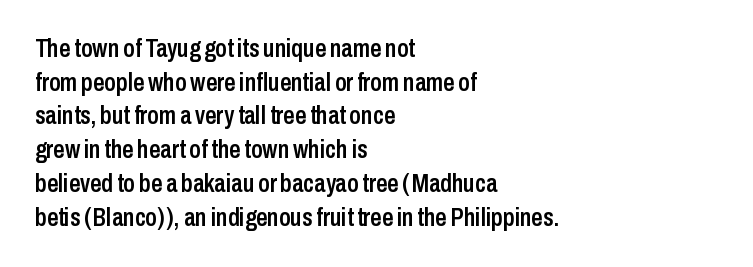
Is there any slant? The stems are plumb. Only glyphs here, with clear space below each row. A fair bit of extra ink — the face is semibold, not bold. Honestly, the row spacing looks completely unremarkable. These lines stack with their left ends in a neat column.
